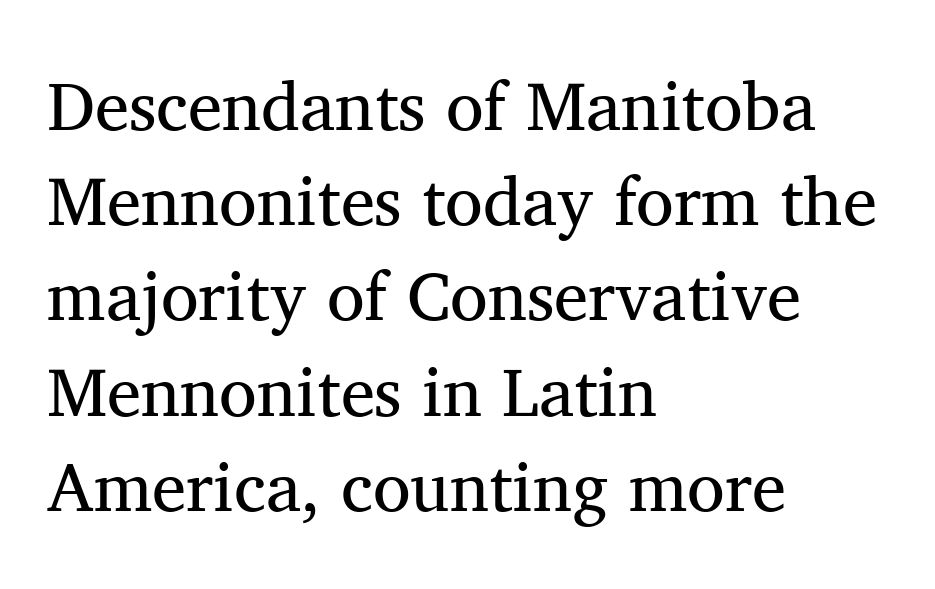
The image shows 69 px regular-weight serif type, upright; set left-aligned, normal line spacing (1.38x), normal letter spacing, not underlined; medium stroke contrast and a medium x-height.
